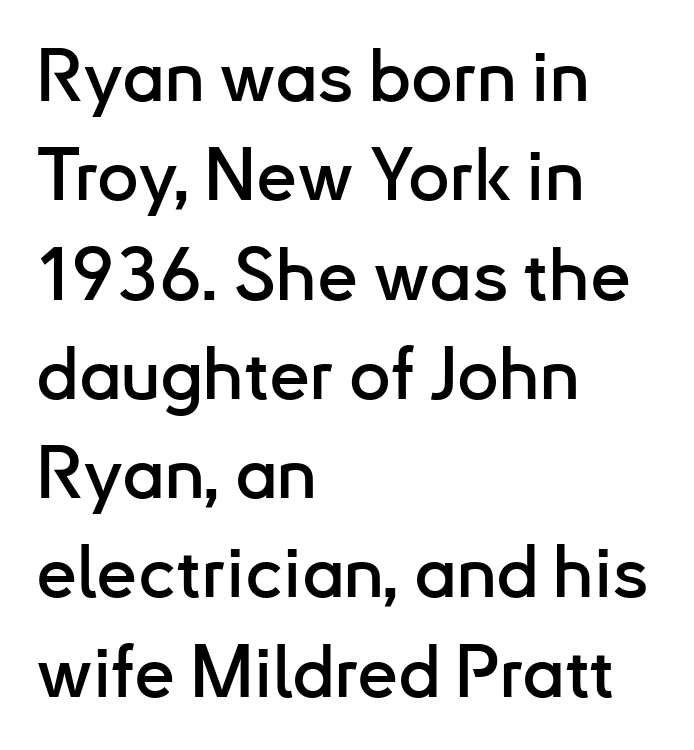
{"serif": "no", "italic": "no", "width": "normal", "stroke_contrast": "low", "x_height": "small", "monospaced": "no", "underline": "no", "align": "left", "line_spacing": "normal", "line_spacing_ratio": 1.36, "letter_spacing": "normal", "letter_spacing_em": 0.0, "glyph_px": 73}
